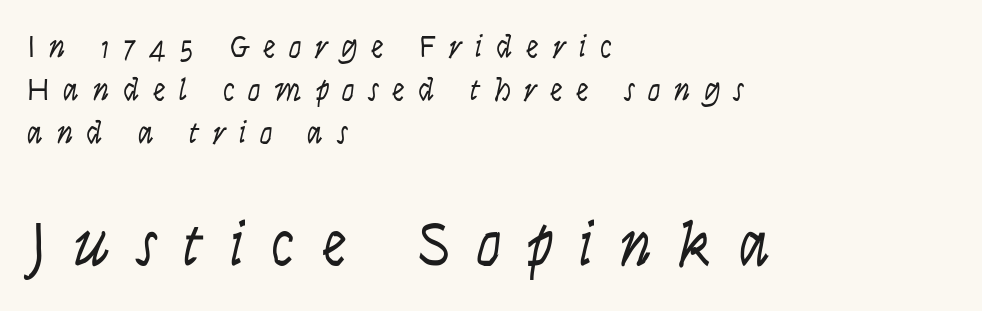
The image shows 63 px light, condensed sans-serif type; set left-aligned, normal line spacing (1.34x), unusually wide letter spacing (+0.42 em), not underlined; the second (bottom) block is 1.97x larger; low stroke contrast and a large x-height.
